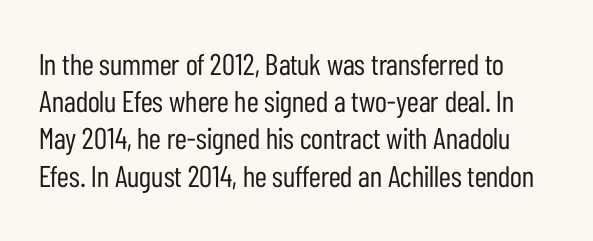
The image shows 30 px regular-weight, condensed sans-serif type, upright; set line spacing 1.24x, normal letter spacing, not underlined; low stroke contrast and a medium x-height.
